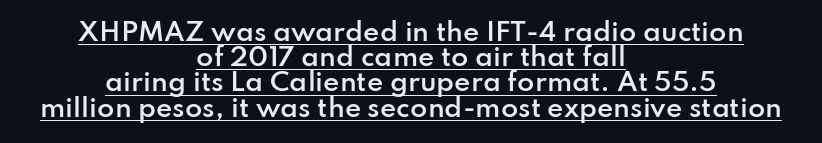
Q: Is the text bold? A: Semi-bold.
Q: Is the text italic (slanted)? A: No, it is upright.
Q: Is the text underlined? A: Yes.
Q: How is the paragraph aligned? A: Centered.
Q: Is the spacing between letters normal or unusually wide? A: Normal.
Q: Is the spacing between lines tight, normal or loose? A: Tight.
